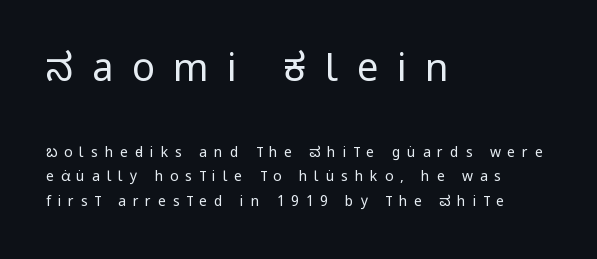
Q: Is the text bold? A: No.
Q: Is the text italic (slanted)? A: No, it is upright.
Q: Is the typeface a serif or a sans-serif typeface? A: Sans-serif.
Q: Is the text underlined? A: No.
Q: How is the paragraph aligned? A: Left-aligned.
Q: Is the spacing between letters normal or unusually wide? A: Unusually wide.
Q: Which block of text is set in a larger size, the first (top) or the second (bottom)? A: The first (top) one.
Q: Width (condensed, normal, or wide)? A: Condensed.
Q: Stroke contrast? A: Low.
Q: x-height? A: Large.
Q: Monospaced? A: No.
